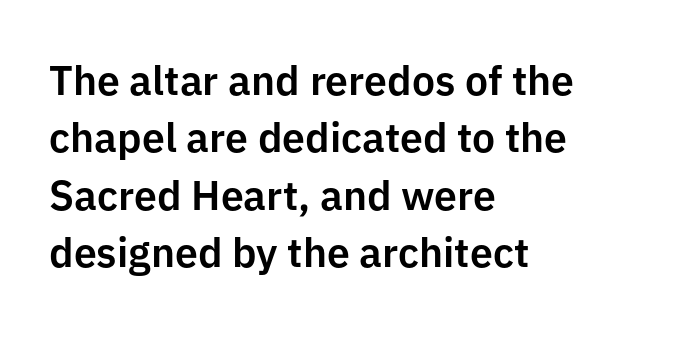
Q: Is the text italic (slanted)? A: No, it is upright.
Q: Is the typeface a serif or a sans-serif typeface? A: Sans-serif.
Q: Is the text underlined? A: No.
Q: How is the paragraph aligned? A: Left-aligned.
Q: Is the spacing between letters normal or unusually wide? A: Normal.
Q: Is the spacing between lines tight, normal or loose? A: Normal.
Q: Width (condensed, normal, or wide)? A: Normal.
Q: Stroke contrast? A: Low.
Q: x-height? A: Medium.
Q: Monospaced? A: No.
